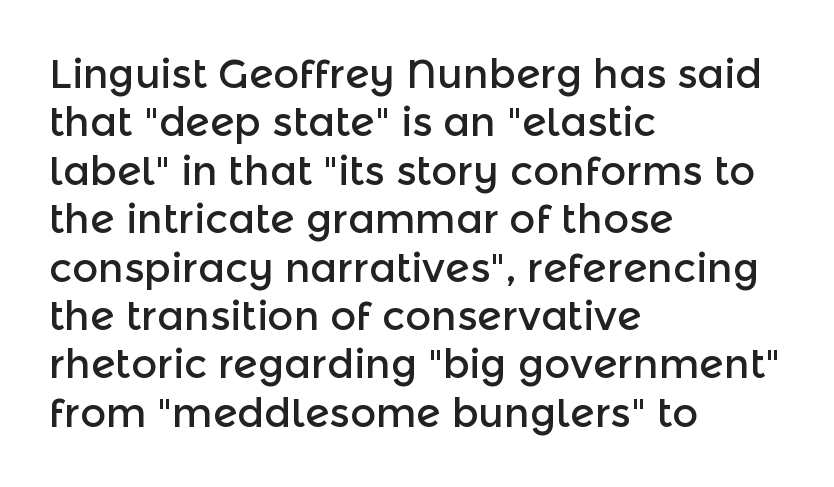
The image shows 40 px sans-serif type, upright; set left-aligned, line spacing 1.21x, normal letter spacing, not underlined; a medium x-height.
